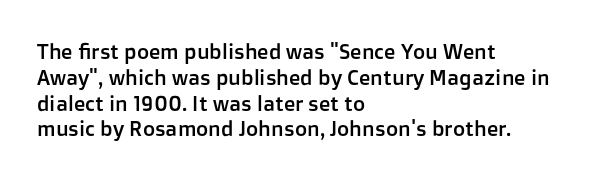
{"italic": "no", "underline": "no", "align": "left", "line_spacing_ratio": 1.23, "letter_spacing": "normal", "letter_spacing_em": 0.0, "glyph_px": 21}
